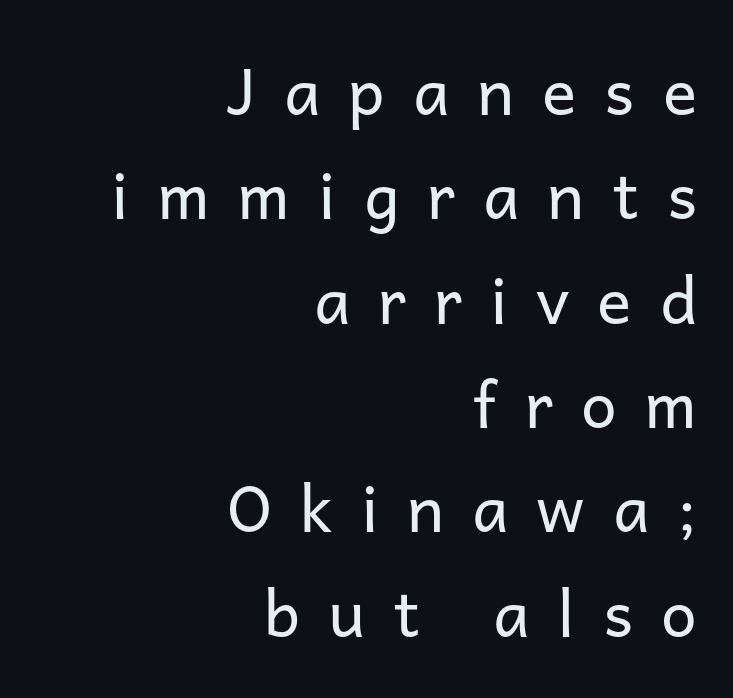
Plain, unruled lines of type. The passage shown is typed in a proportional face where columns would drift. Ascenders rise straight up at ninety degrees. A student would call this right alignment; a typographer would say flush right, rag left. The passage shown is not bold in any degree. Summary of vertical rhythm: regular, with standard interline spacing.
